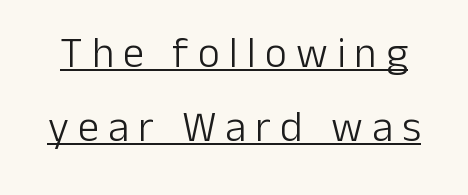
{"serif": "no", "italic": "no", "bold": "no", "weight": "light", "width": "normal", "stroke_contrast": "low", "x_height": "medium", "monospaced": "no", "underline": "yes", "line_spacing_ratio": 1.71, "letter_spacing": "wide", "letter_spacing_em": 0.21, "glyph_px": 43}
